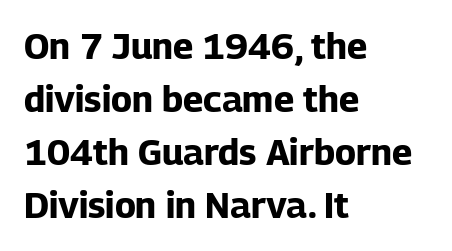
The image shows 36 px bold sans-serif type, upright; set left-aligned, normal line spacing (1.47x), normal letter spacing, not underlined; low stroke contrast and a medium x-height.
